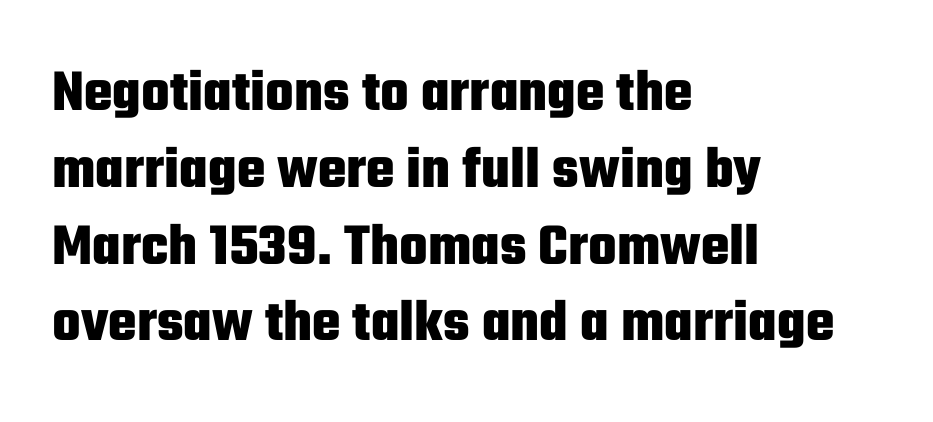
{"serif": "no", "italic": "no", "bold": "yes", "weight": "heavy", "width": "condensed", "stroke_contrast": "low", "x_height": "medium", "monospaced": "no", "underline": "no", "align": "left", "line_spacing": "normal", "line_spacing_ratio": 1.28, "letter_spacing": "normal", "letter_spacing_em": 0.0, "glyph_px": 60}
